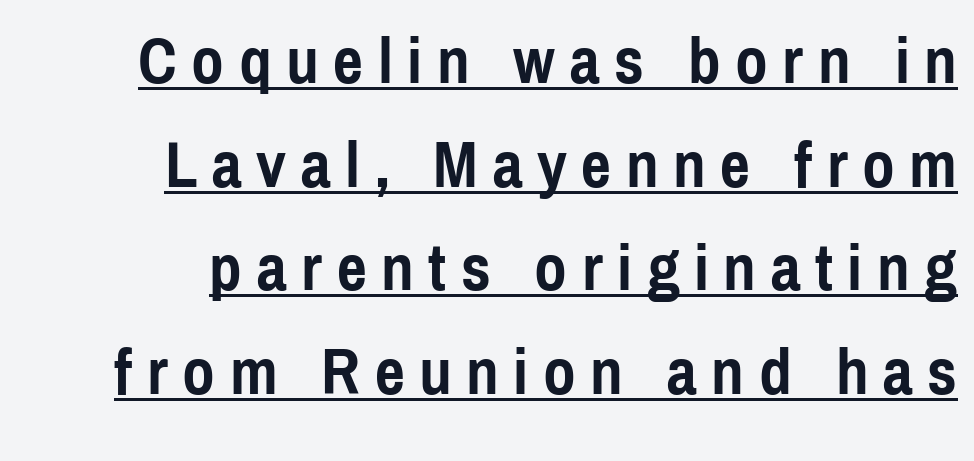
{"serif": "no", "italic": "no", "bold": "yes", "weight": "semibold", "width": "condensed", "x_height": "medium", "monospaced": "no", "underline": "yes", "align": "right", "line_spacing": "normal", "line_spacing_ratio": 1.57, "letter_spacing": "wide", "letter_spacing_em": 0.22, "glyph_px": 66}
